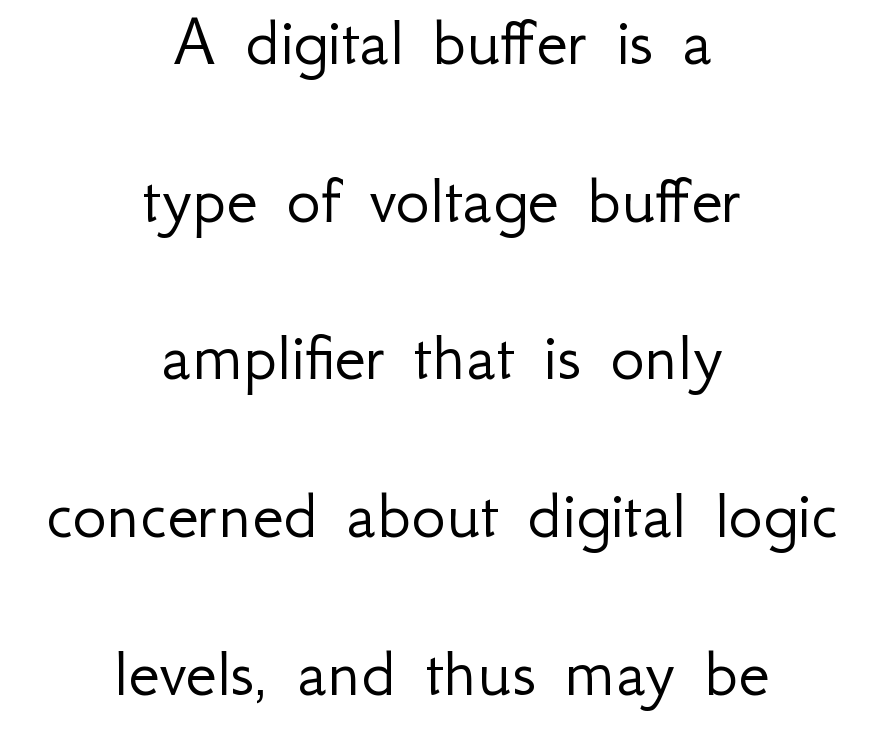
The image shows 72 px light sans-serif type, upright; set centered, loose line spacing (2.19x), normal letter spacing, not underlined; low stroke contrast and a small x-height.
